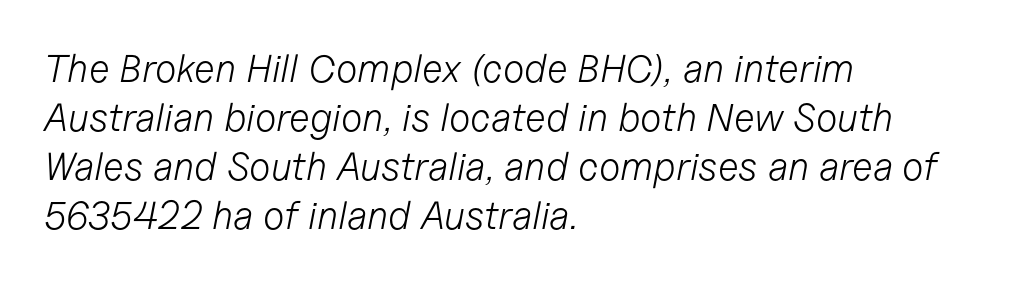
Spacing between characters is what you'd get straight out of the box. Character widths vary here, with narrow letters taking less room than wide ones. Honestly, the row spacing looks completely unremarkable. It's the slanting kind of type. Just letters on the line, the space beneath them empty. The weight would be labelled regular, book, light, or lighter still.
